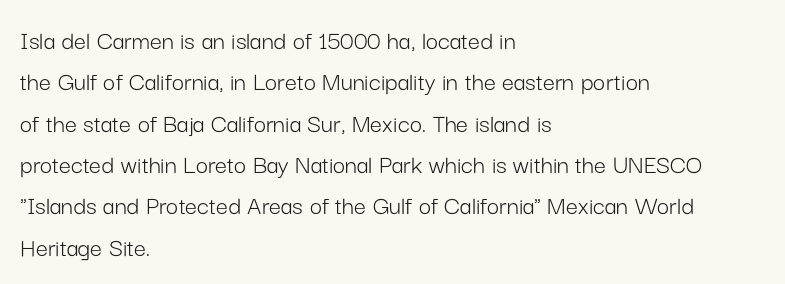
The image shows 27 px text type, upright; set left-aligned, normal line spacing (1.53x), normal letter spacing, not underlined.
